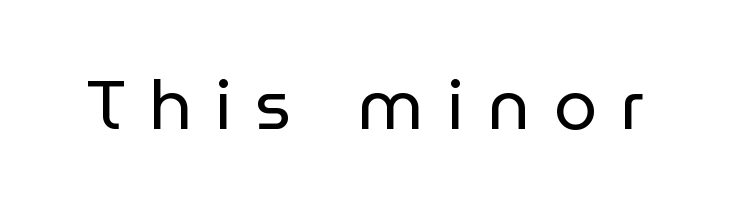
{"serif": "no", "italic": "no", "bold": "no", "weight": "regular", "width": "normal", "stroke_contrast": "low", "x_height": "medium", "monospaced": "no", "underline": "no", "letter_spacing": "wide", "letter_spacing_em": 0.34, "glyph_px": 69}
